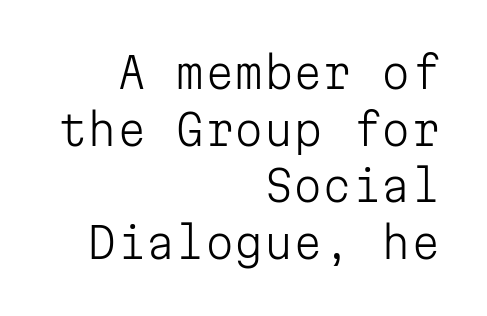
Q: Is the text bold? A: No.
Q: Is the text italic (slanted)? A: No, it is upright.
Q: Is the typeface a serif or a sans-serif typeface? A: Sans-serif.
Q: Is the text underlined? A: No.
Q: How is the paragraph aligned? A: Right-aligned.
Q: Is the spacing between letters normal or unusually wide? A: Normal.
Q: Is the spacing between lines tight, normal or loose? A: Normal.
Q: Width (condensed, normal, or wide)? A: Normal.
Q: Stroke contrast? A: Low.
Q: x-height? A: Medium.
Q: Monospaced? A: Yes.
